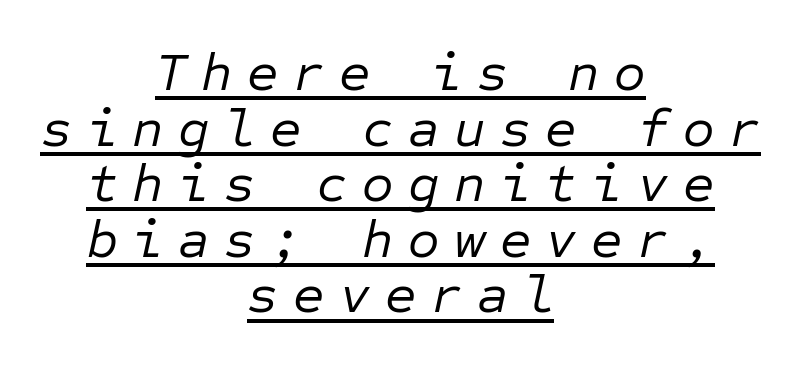
Q: Is the text bold? A: No.
Q: Is the text italic (slanted)? A: Yes, it leans right by about 12 degrees.
Q: Is the text underlined? A: Yes.
Q: How is the paragraph aligned? A: Centered.
Q: Is the spacing between letters normal or unusually wide? A: Unusually wide.
Q: Is the spacing between lines tight, normal or loose? A: Tight.
Q: Width (condensed, normal, or wide)? A: Normal.
Q: Stroke contrast? A: Low.
Q: x-height? A: Medium.
Q: Monospaced? A: Yes.
